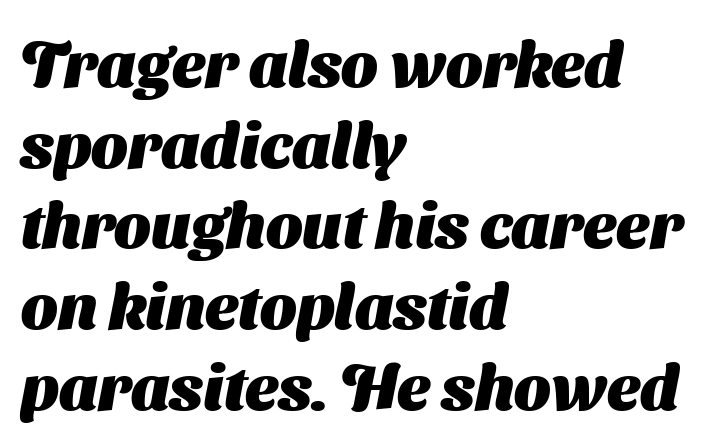
Q: Is the text bold? A: Yes.
Q: Is the typeface a serif or a sans-serif typeface? A: Sans-serif.
Q: Is the text underlined? A: No.
Q: How is the paragraph aligned? A: Left-aligned.
Q: Is the spacing between letters normal or unusually wide? A: Normal.
Q: Is the spacing between lines tight, normal or loose? A: Normal.
Q: Width (condensed, normal, or wide)? A: Normal.
Q: Stroke contrast? A: Medium.
Q: x-height? A: Medium.
Q: Monospaced? A: No.
